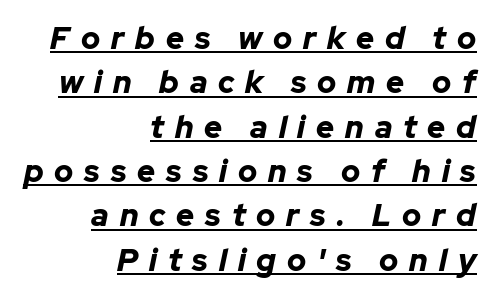
The image shows 31 px bold type, italic (leaning right); set right-aligned, normal line spacing (1.43x), unusually wide letter spacing (+0.35 em), underlined; low stroke contrast and a medium x-height.
